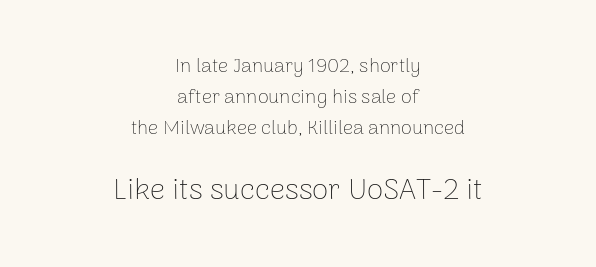
{"serif": "no", "italic": "no", "bold": "no", "weight": "thin", "width": "normal", "stroke_contrast": "low", "x_height": "medium", "monospaced": "no", "underline": "no", "align": "center", "line_spacing": "normal", "line_spacing_ratio": 1.54, "letter_spacing": "normal", "letter_spacing_em": 0.0, "larger_block": "second", "size_ratio": 1.5, "glyph_px": 30}
